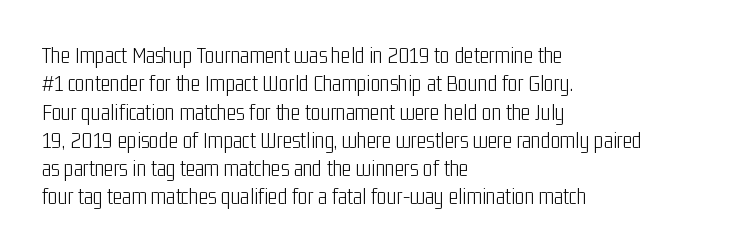
{"italic": "no", "bold": "no", "underline": "no", "align": "left", "line_spacing_ratio": 1.23, "letter_spacing": "normal", "letter_spacing_em": 0.0, "glyph_px": 23}
